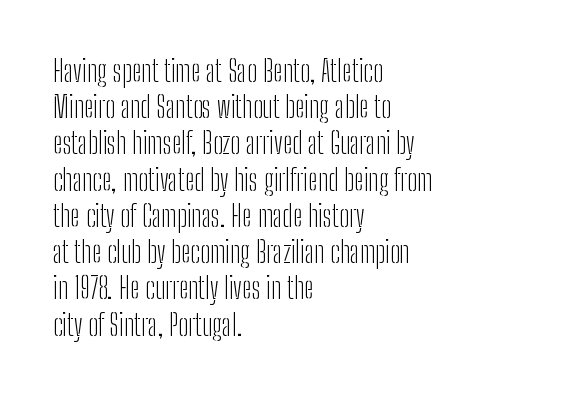
Spacing between characters is what you'd get straight out of the box. Varying glyph widths throughout — classic text-font behaviour. The space directly below the letters is spotless. Honestly, the row spacing looks completely unremarkable. Tall strokes in this sample are plumb rather than angled. Check where the strokes stop: nothing finishes them off — pure sans.
